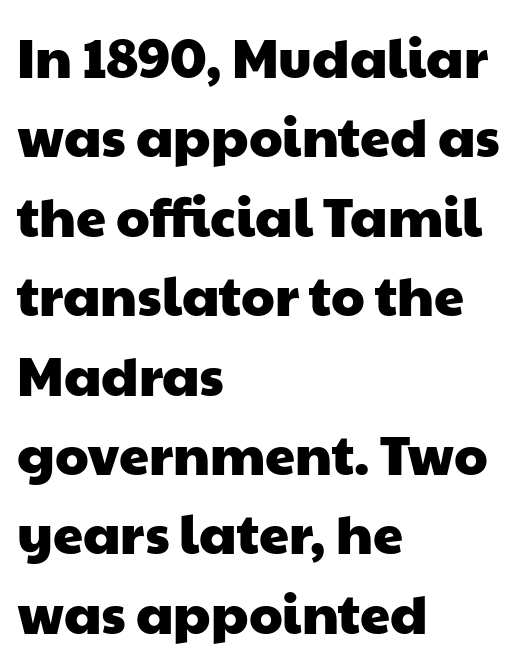
{"serif": "no", "width": "wide", "stroke_contrast": "low", "x_height": "medium", "monospaced": "no", "underline": "no", "align": "left", "line_spacing": "normal", "line_spacing_ratio": 1.47, "letter_spacing": "normal", "letter_spacing_em": 0.0, "glyph_px": 54}
